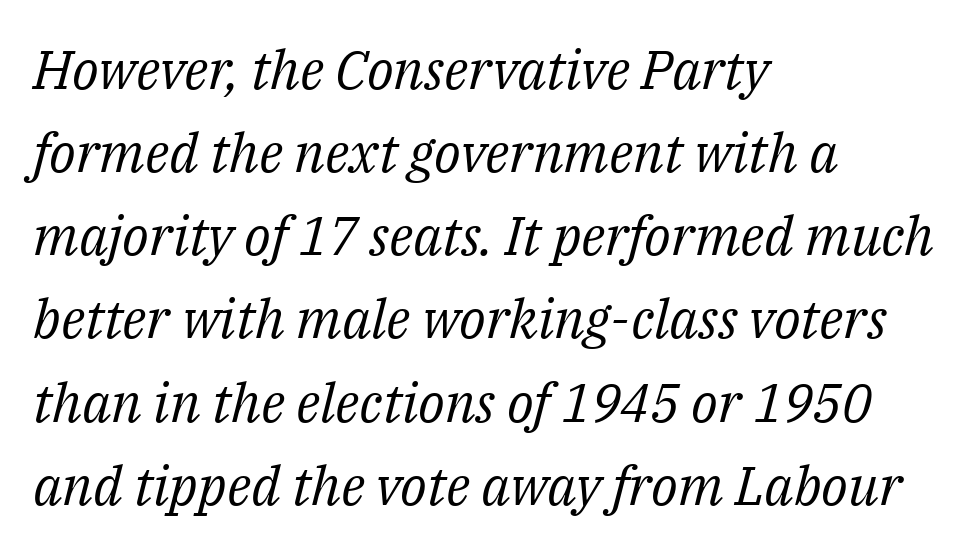
{"serif": "yes", "italic": "yes", "lean": "right", "slant_degrees": 14, "bold": "no", "weight": "regular", "width": "normal", "stroke_contrast": "medium", "x_height": "medium", "monospaced": "no", "underline": "no", "align": "left", "line_spacing": "normal", "line_spacing_ratio": 1.54, "letter_spacing": "normal", "letter_spacing_em": 0.0, "glyph_px": 54}
